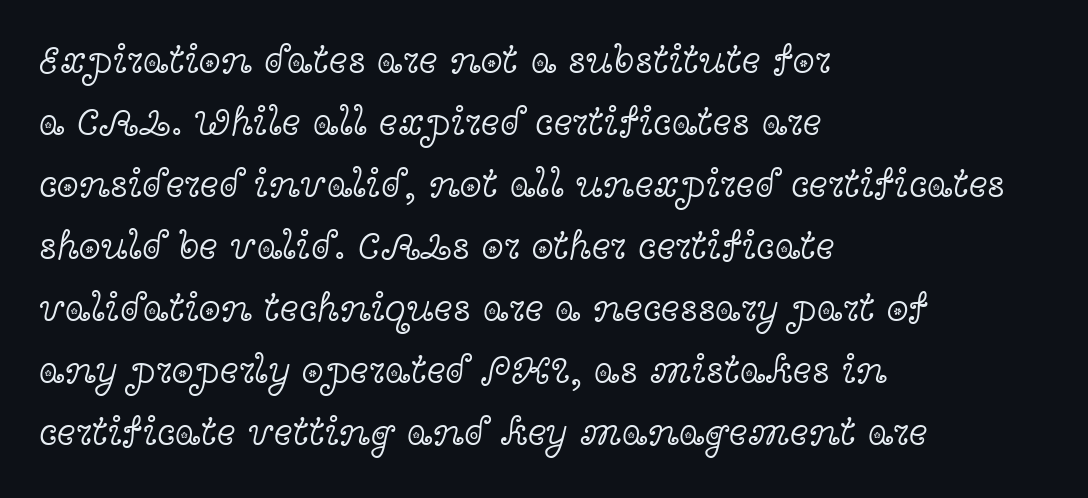
Q: Is the text bold? A: No.
Q: Is the text italic (slanted)? A: Yes.
Q: Is the typeface a serif or a sans-serif typeface? A: Serif.
Q: Is the text underlined? A: No.
Q: How is the paragraph aligned? A: Left-aligned.
Q: Is the spacing between letters normal or unusually wide? A: Normal.
Q: Is the spacing between lines tight, normal or loose? A: Normal.
Q: Width (condensed, normal, or wide)? A: Wide.
Q: x-height? A: Medium.
Q: Monospaced? A: No.
